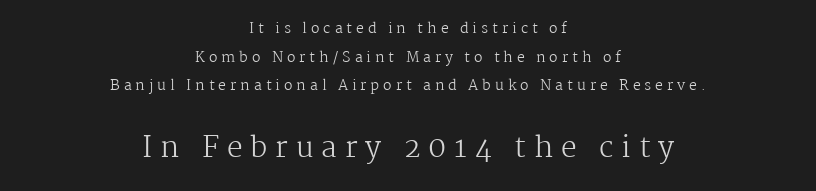
{"serif": "yes", "italic": "no", "bold": "no", "weight": "regular", "width": "normal", "stroke_contrast": "medium", "x_height": "medium", "monospaced": "no", "underline": "no", "align": "center", "line_spacing": "loose", "line_spacing_ratio": 2.05, "letter_spacing": "wide", "letter_spacing_em": 0.28, "larger_block": "second", "size_ratio": 2.0, "glyph_px": 28}
